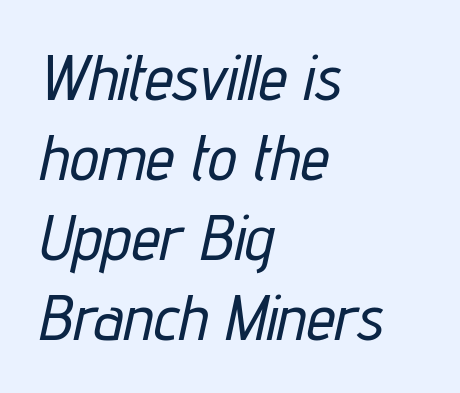
Q: Is the text italic (slanted)? A: Yes, it leans right by about 12 degrees.
Q: Is the text underlined? A: No.
Q: How is the paragraph aligned? A: Left-aligned.
Q: Is the spacing between letters normal or unusually wide? A: Normal.
Q: Width (condensed, normal, or wide)? A: Condensed.
Q: Stroke contrast? A: Low.
Q: x-height? A: Medium.
Q: Monospaced? A: No.
